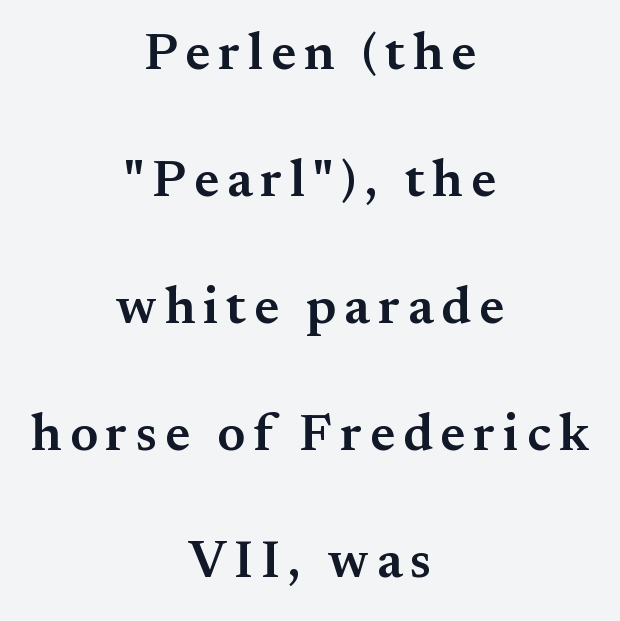
The lines are quadded center. Nope, not italic — everything's standing straight. Loosely led — the rows are spread out. The letters carry serifs — small finishing strokes at the ends of their stems.
